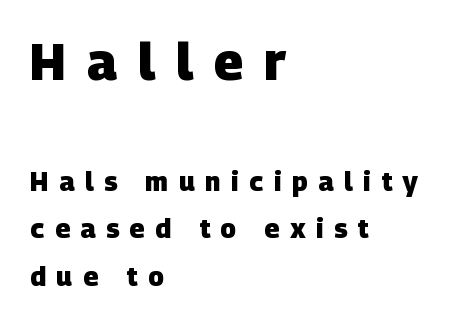
{"serif": "no", "bold": "yes", "weight": "heavy", "width": "normal", "stroke_contrast": "low", "x_height": "large", "monospaced": "no", "underline": "no", "align": "left", "line_spacing_ratio": 1.84, "letter_spacing": "wide", "letter_spacing_em": 0.41, "larger_block": "first", "size_ratio": 1.96, "glyph_px": 51}
